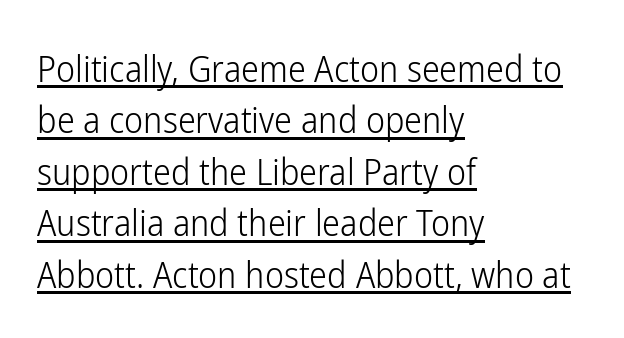
Q: Is the text bold? A: No.
Q: Is the text italic (slanted)? A: No, it is upright.
Q: Is the typeface a serif or a sans-serif typeface? A: Sans-serif.
Q: Is the text underlined? A: Yes.
Q: How is the paragraph aligned? A: Left-aligned.
Q: Is the spacing between letters normal or unusually wide? A: Normal.
Q: Is the spacing between lines tight, normal or loose? A: Normal.
Q: Width (condensed, normal, or wide)? A: Condensed.
Q: Stroke contrast? A: Low.
Q: x-height? A: Medium.
Q: Monospaced? A: No.
